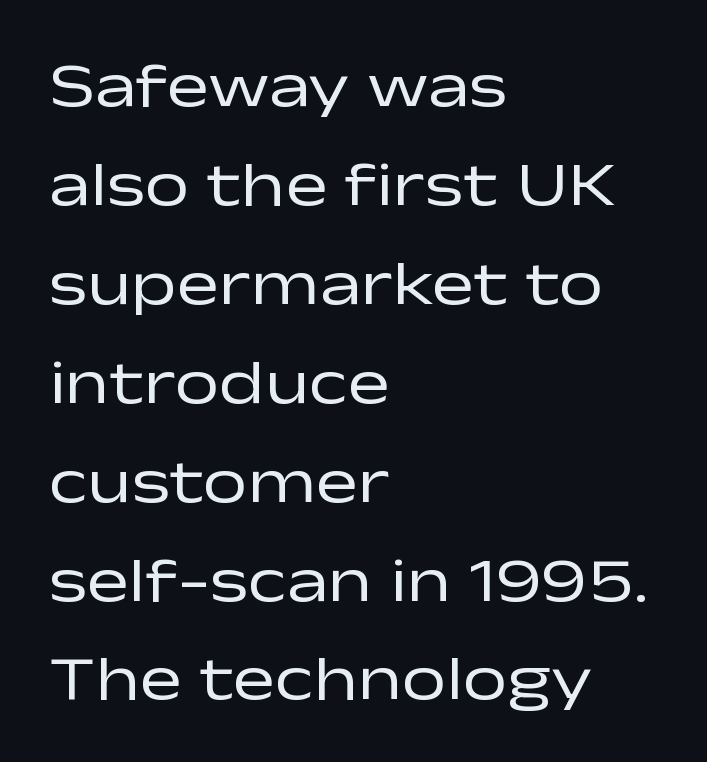
Q: Is the text bold? A: No.
Q: Is the text italic (slanted)? A: No, it is upright.
Q: Is the typeface a serif or a sans-serif typeface? A: Sans-serif.
Q: Is the text underlined? A: No.
Q: How is the paragraph aligned? A: Left-aligned.
Q: Is the spacing between letters normal or unusually wide? A: Normal.
Q: Is the spacing between lines tight, normal or loose? A: Normal.
Q: Width (condensed, normal, or wide)? A: Wide.
Q: Stroke contrast? A: Low.
Q: x-height? A: Medium.
Q: Monospaced? A: No.
